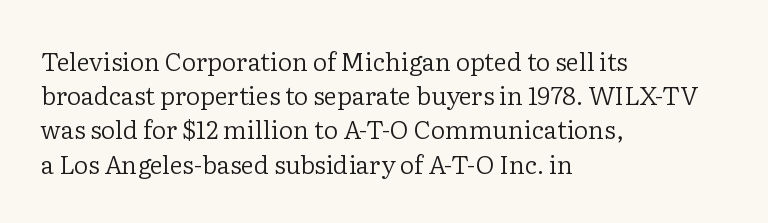
The area under the type is left untouched. A roman cut, with each character standing at attention. Observe the ordinary spacing: letters are neighbours, not strangers. Notice how the passage keeps a crisp vertical edge on the left only.
